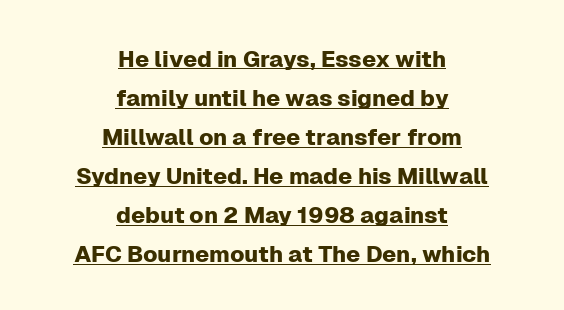
{"italic": "no", "underline": "yes", "align": "center", "line_spacing": "normal", "line_spacing_ratio": 1.7, "letter_spacing": "normal", "letter_spacing_em": 0.0, "glyph_px": 23}
